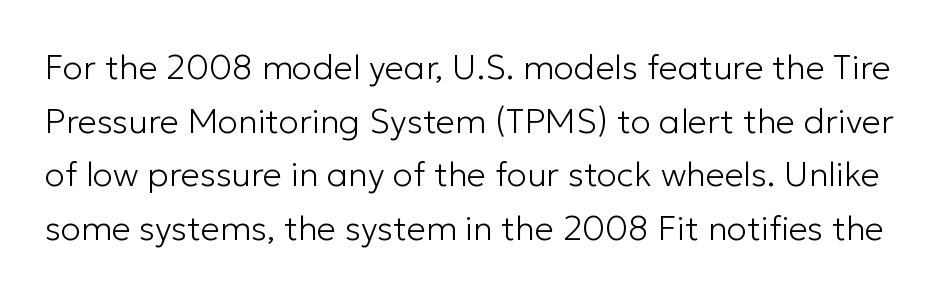
Designer's note — italics off, roman on. Proportional: the letters do not fall into vertical columns. Think standard paragraph weight, or any step lighter than that. Is this a sans? Yes — the strokes have no serifs. Leading: standard. How are the letters spaced? Ordinarily, with no added tracking.
